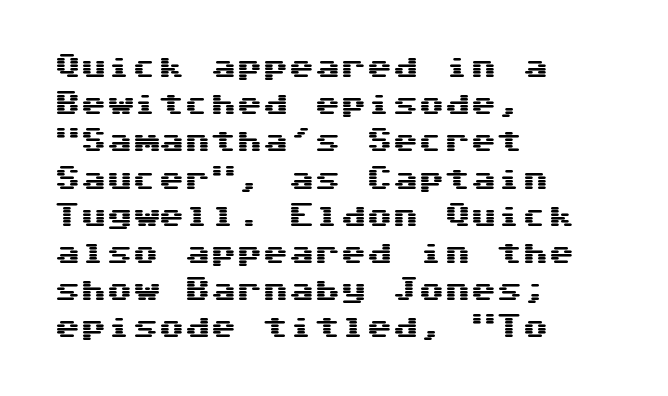
Q: Is the text italic (slanted)? A: No, it is upright.
Q: Is the text underlined? A: No.
Q: How is the paragraph aligned? A: Left-aligned.
Q: Is the spacing between letters normal or unusually wide? A: Normal.
Q: Is the spacing between lines tight, normal or loose? A: Normal.
